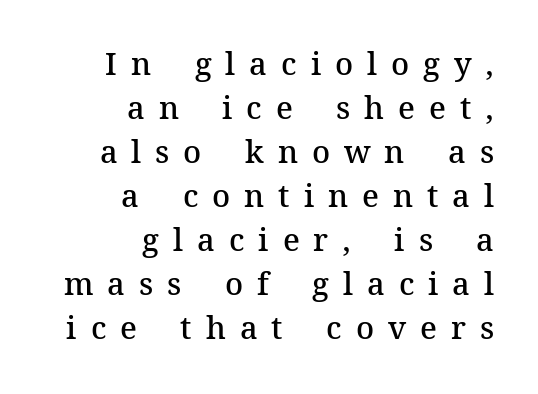
The image shows 31 px semibold serif type, upright; set right-aligned, normal line spacing (1.42x), unusually wide letter spacing (+0.45 em), not underlined; medium stroke contrast and a medium x-height.
